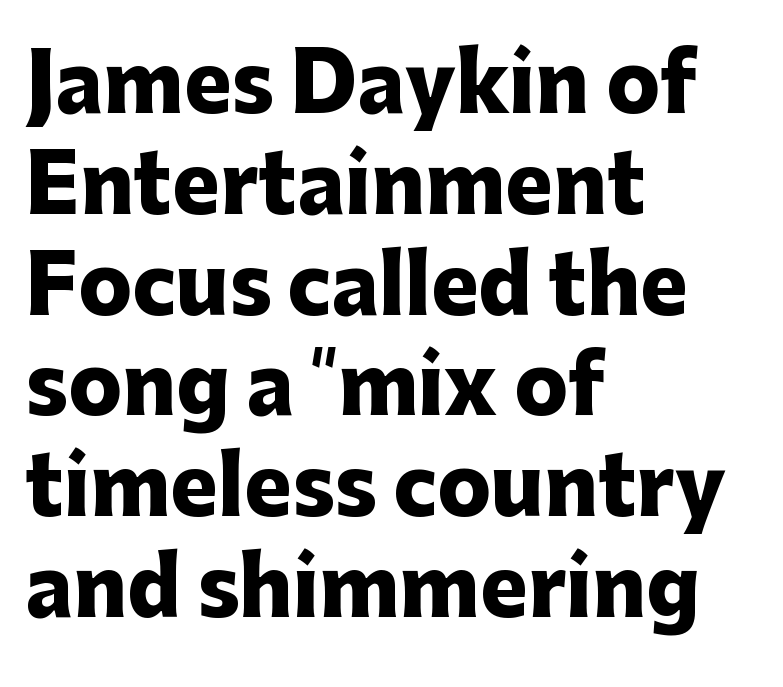
The image shows 80 px heavy sans-serif type, upright; set left-aligned, normal line spacing (1.26x), normal letter spacing, not underlined; low stroke contrast and a medium x-height.
